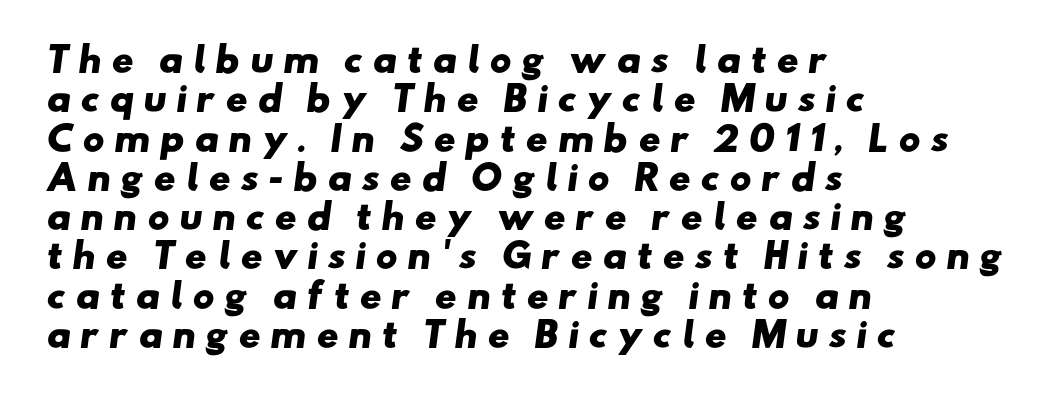
Q: Is the text bold? A: Yes.
Q: Is the typeface a serif or a sans-serif typeface? A: Sans-serif.
Q: Is the text underlined? A: No.
Q: How is the paragraph aligned? A: Left-aligned.
Q: Is the spacing between letters normal or unusually wide? A: Unusually wide.
Q: Width (condensed, normal, or wide)? A: Wide.
Q: Stroke contrast? A: Low.
Q: x-height? A: Small.
Q: Monospaced? A: No.
